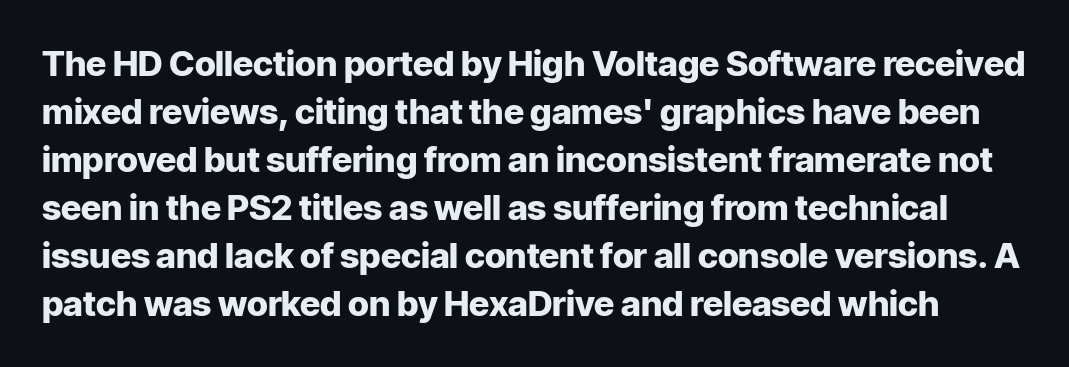
Proportional: the letters do not fall into vertical columns. This is sans-serif lettering, the kind often seen on screens and signage. You'd pick this weight for a headline — it's a proper bold. The type sits square on the baseline with zero lean. The type is set solid horizontally, with unmodified tracking. In terms of leading, this rendering sits right in the middle.
